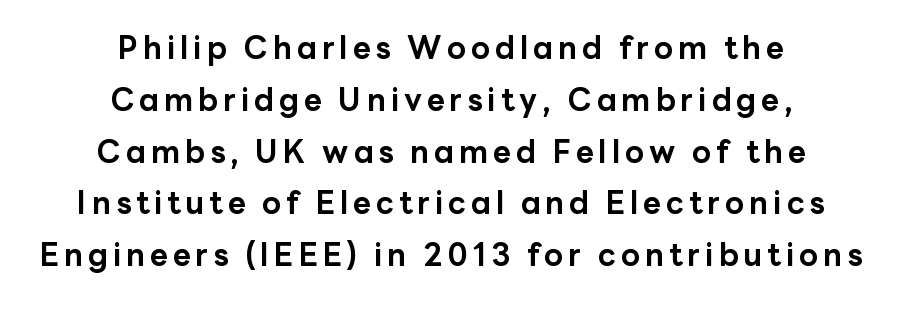
Underline: absent. Posture: vertical. Does the copy run flush right? No — it is centered line by line. Plenty of ink on the page — the face is bold. Looks like regular typesetting: each glyph gets only the width it needs. The type family on display is of the sans-serif kind.
